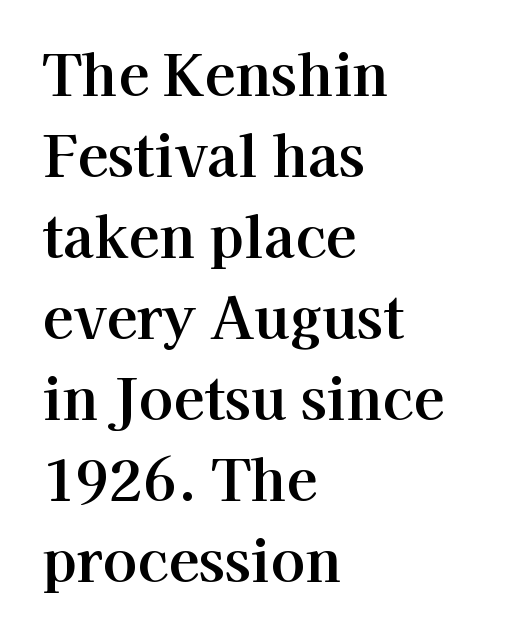
Leading: standard. Type without underlining. These lines are set flush left with a ragged right edge. Think of a printed novel: that variable character pitch is what you see here.
